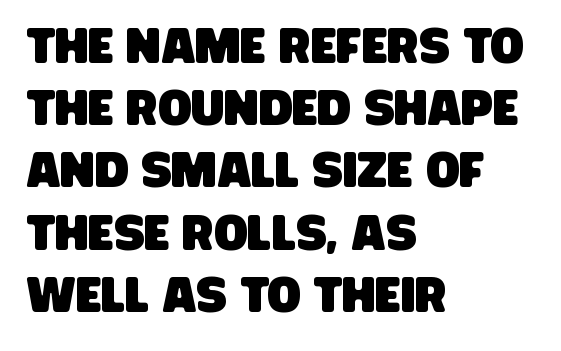
Character widths vary here, with narrow letters taking less room than wide ones. What kind of face is this? One without serifs — a sans. Glance below the letters and you will spot only blank space. There is no visible air inserted between adjacent glyphs.
